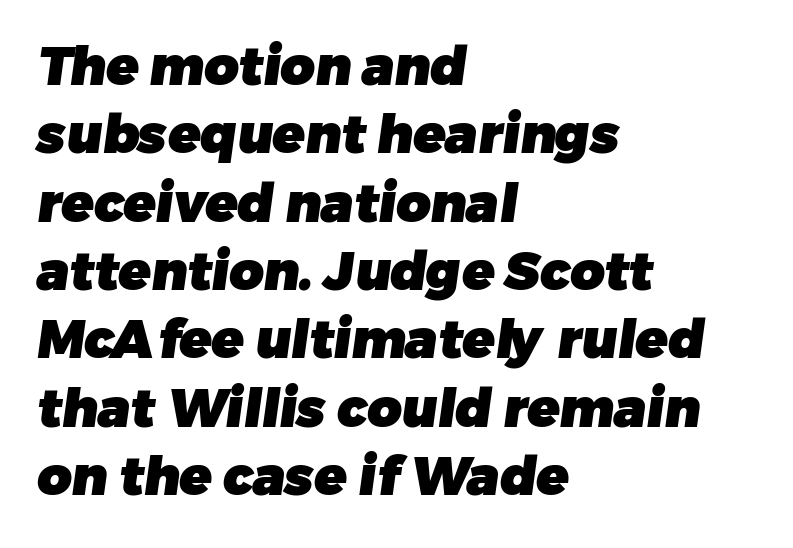
Leading matches the norm, producing a regular column. Check where the strokes stop: nothing finishes them off — pure sans. Teacher's note: observe the even left margin — that is flush-left alignment. A bare baseline throughout the passage.
